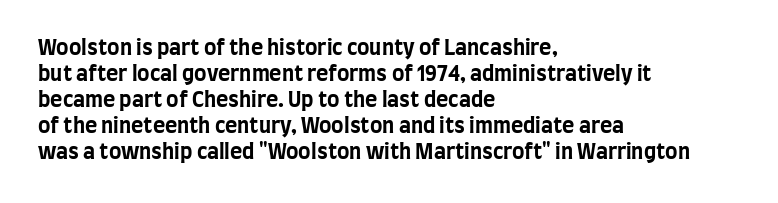
The image shows 21 px bold type, upright; set left-aligned, line spacing 1.24x, normal letter spacing, not underlined.
